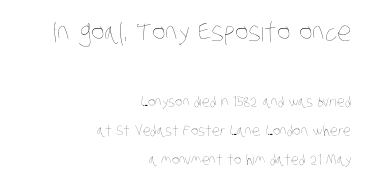
The image shows 26 px text type; set right-aligned, loose line spacing (2.08x), normal letter spacing, not underlined; the first (top) block is 1.86x larger.
